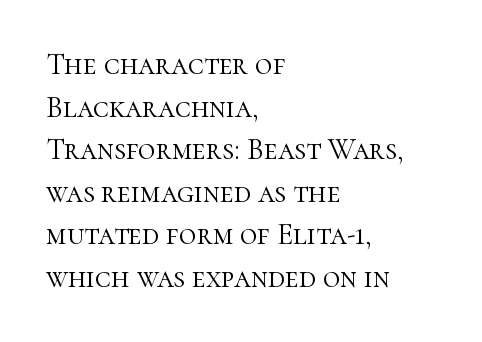
Horizontally, the lines are justified to the leading edge only. The letters advance in unequal steps, a hallmark of proportional type. Does the lettering tilt? It doesn't — this is upright. A quiet, ordinary-to-light weight characterises the typeface. Beneath every word, the page is bare.
